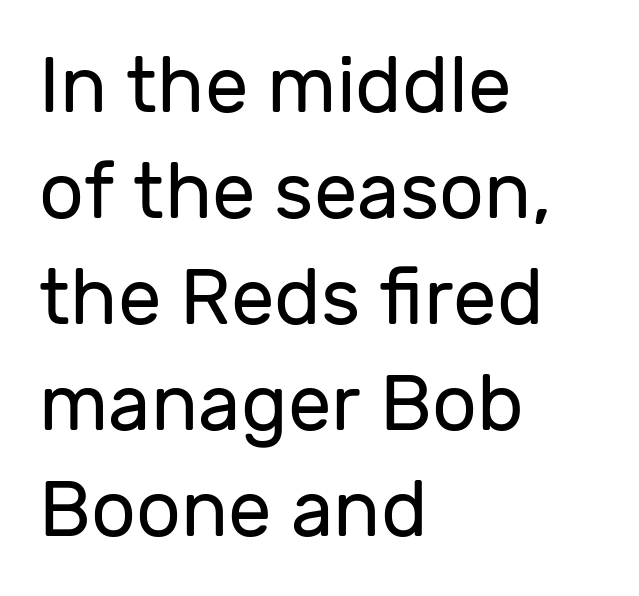
{"serif": "no", "italic": "no", "bold": "no", "weight": "regular", "width": "normal", "stroke_contrast": "low", "x_height": "medium", "monospaced": "no", "underline": "no", "align": "left", "line_spacing": "normal", "line_spacing_ratio": 1.36, "letter_spacing": "normal", "letter_spacing_em": 0.0, "glyph_px": 78}
